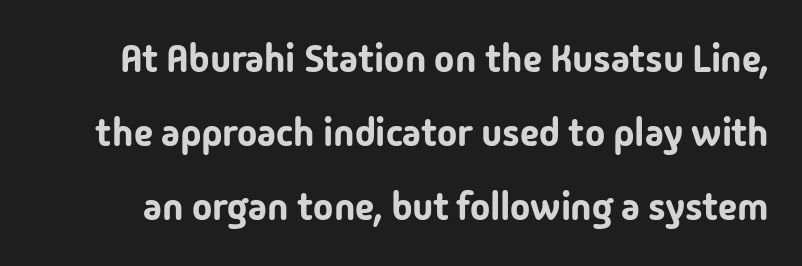
The image shows 38 px sans-serif type, upright; set loose line spacing (1.95x), normal letter spacing, not underlined; low stroke contrast and a medium x-height.
